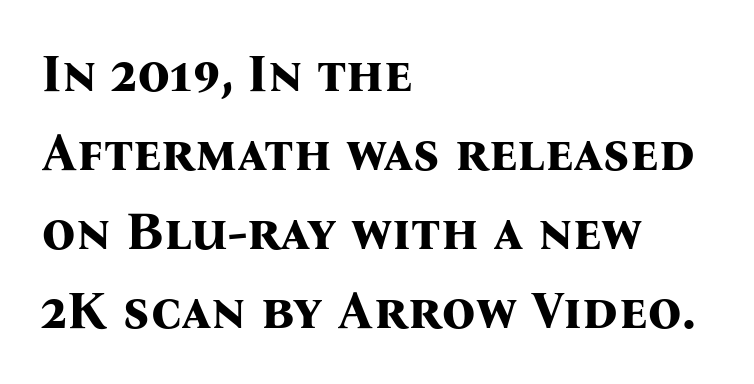
The image shows 53 px bold serif type, upright; set left-aligned, normal line spacing (1.49x), normal letter spacing, not underlined; medium stroke contrast and a medium x-height.
